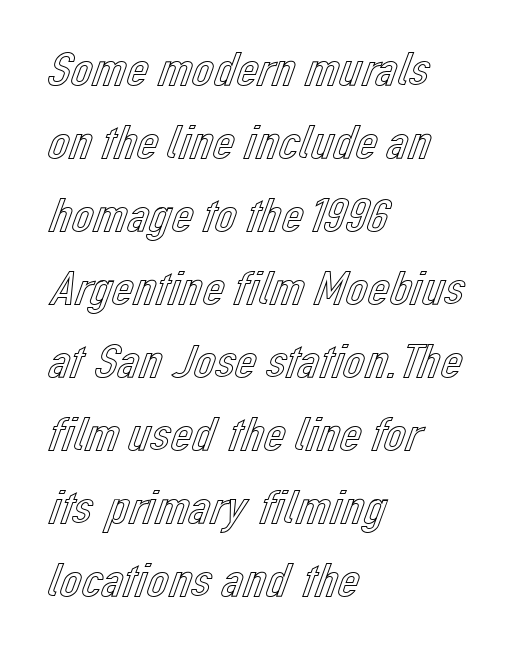
The image shows 48 px text type; set left-aligned, normal line spacing (1.52x), normal letter spacing, not underlined; a medium x-height.
